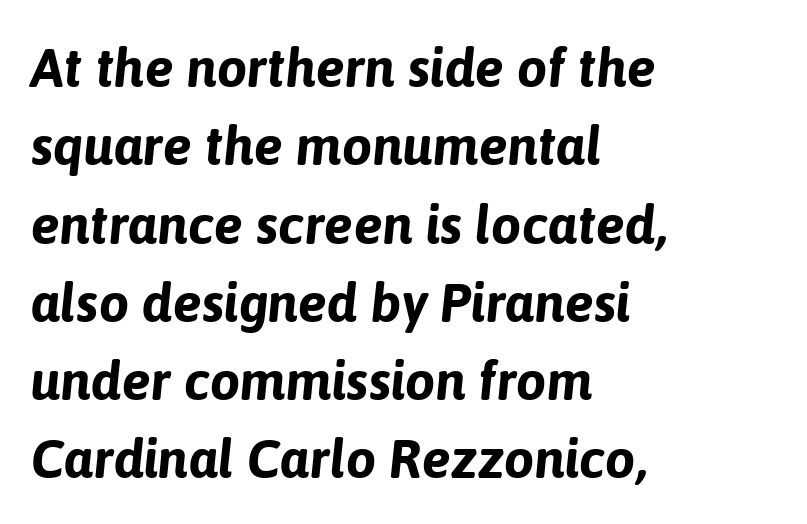
Every letter is thick-stroked: bold, no question. Underlining? Definitely not there. There's an unmistakable incline to the writing here. What's the leading like? Ordinary, nothing unusual. Every row of glyphs begins at an identical x-position on the left. Between one letter and the next there's only the usual sliver of space.
